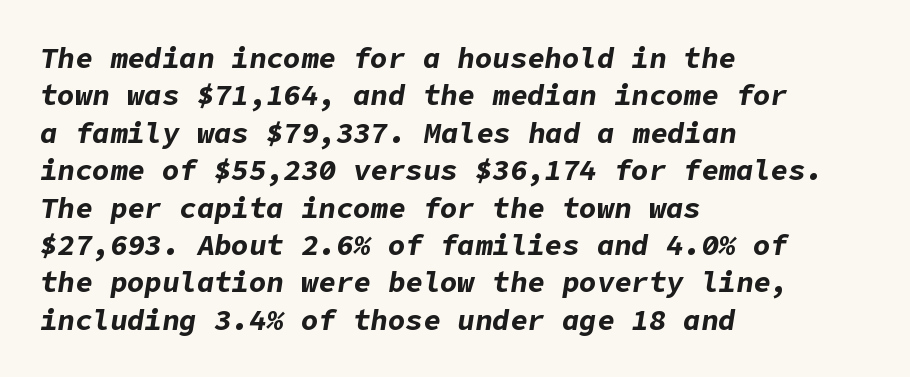
Rows of type keep a routine distance in the vertical direction. The glyphs look as if they've been sheared to an angle. The foot of each line stays bare and open. All the whitespace from short lines collects on the right.
